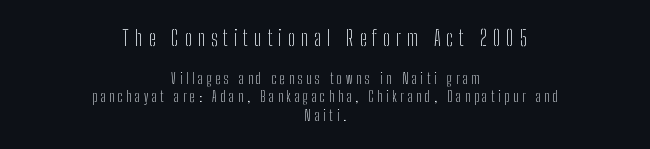
The upper block of text is set noticeably larger than the block beneath it. This is roman type, the default non-slanted kind. Weight class: somewhere from thin through regular. Line spacing here is normal.
